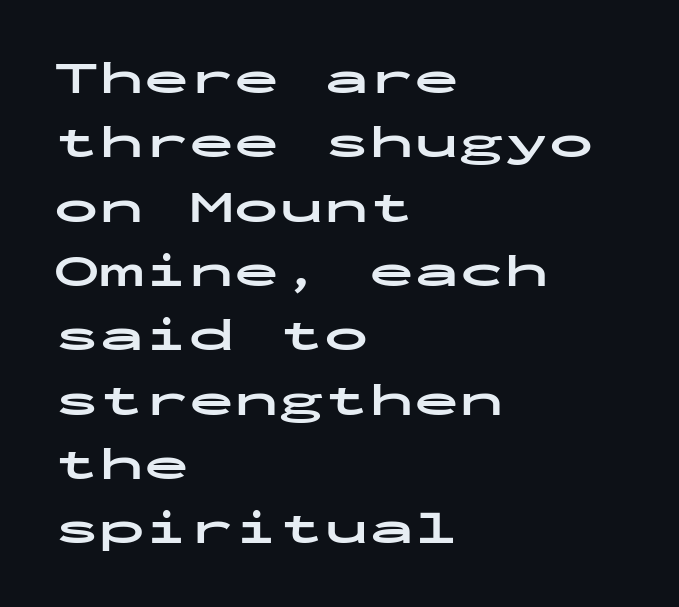
The image shows 45 px bold, wide sans-serif type, upright, monospaced; set left-aligned, normal line spacing (1.43x), normal letter spacing, not underlined; low stroke contrast and a medium x-height.
